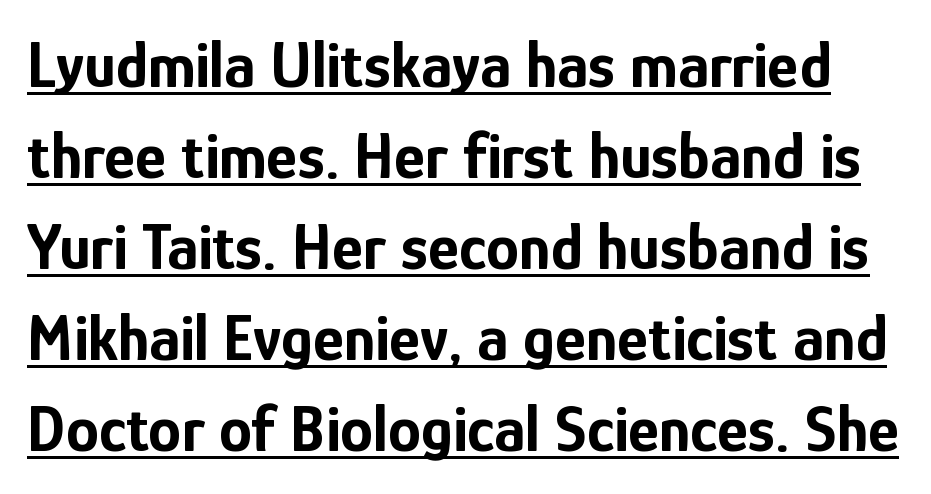
Compared with an ordinary text face, these strokes are far heavier — a full bold. The letters stand straight up with perfectly vertical stems. A typesetter would call this proportional, since set widths differ per character. Quick note: interline space is typical. The passage shown is underscored from start to finish.
